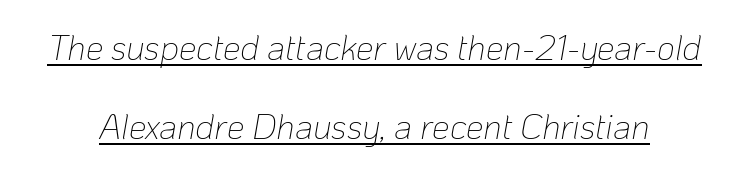
Note the varied advance widths — an 'i' is clearly narrower than an 'm'. Is there an underline? Yes — a line sits under the letters. Line spacing here is loose. The letterforms sit shoulder to shoulder at normal distance. The passage shown leans; its letterforms are oblique.
